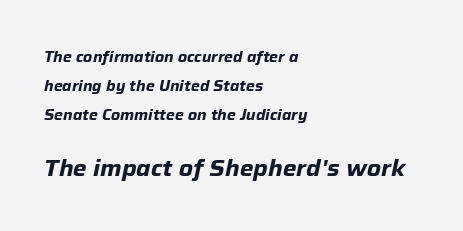
The image shows 23 px bold type, italic (leaning right); set left-aligned, loose line spacing (1.92x), normal letter spacing, not underlined; the second (bottom) block is 1.53x larger.
